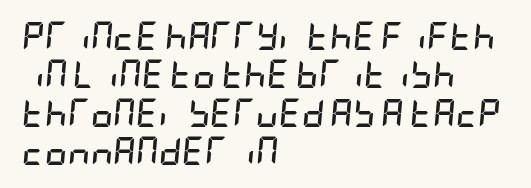
Q: Is the text bold? A: Yes.
Q: Is the text italic (slanted)? A: Yes, it leans right by about 5 degrees.
Q: Is the text underlined? A: No.
Q: How is the paragraph aligned? A: Left-aligned.
Q: Is the spacing between letters normal or unusually wide? A: Normal.
Q: Is the spacing between lines tight, normal or loose? A: Normal.
Q: Width (condensed, normal, or wide)? A: Condensed.
Q: Stroke contrast? A: Low.
Q: x-height? A: Large.
